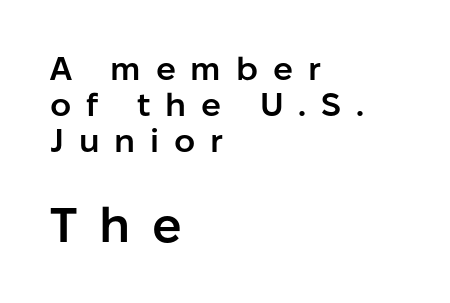
{"serif": "no", "italic": "no", "bold": "semi", "weight": "semibold", "width": "normal", "stroke_contrast": "low", "x_height": "medium", "monospaced": "no", "underline": "no", "align": "left", "line_spacing": "tight", "line_spacing_ratio": 1.09, "letter_spacing": "wide", "letter_spacing_em": 0.45, "larger_block": "second", "size_ratio": 1.48, "glyph_px": 49}
